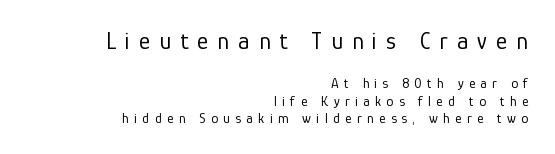
It's the straight-up-and-down kind of type. The horizontal fit of the characters is loose and conspicuously gappy. Large over small — that's the arrangement of the two blocks here. These lines are set flush right with a ragged left edge.
